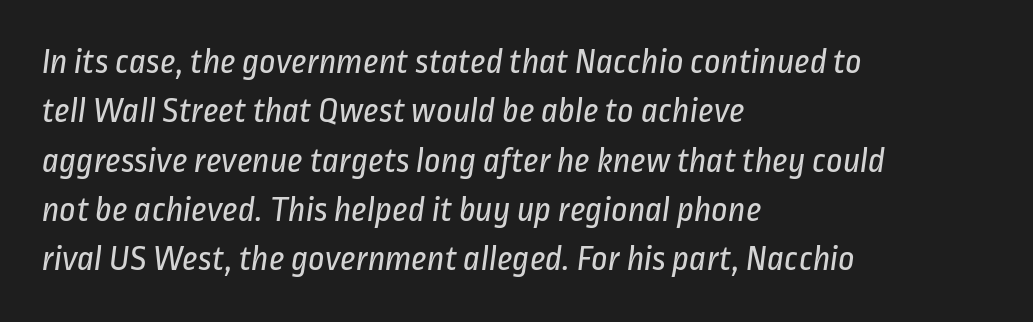
Q: Is the text bold? A: No.
Q: Is the typeface a serif or a sans-serif typeface? A: Sans-serif.
Q: Is the text underlined? A: No.
Q: How is the paragraph aligned? A: Left-aligned.
Q: Is the spacing between letters normal or unusually wide? A: Normal.
Q: Is the spacing between lines tight, normal or loose? A: Normal.
Q: Width (condensed, normal, or wide)? A: Condensed.
Q: Stroke contrast? A: Low.
Q: x-height? A: Medium.
Q: Monospaced? A: No.
